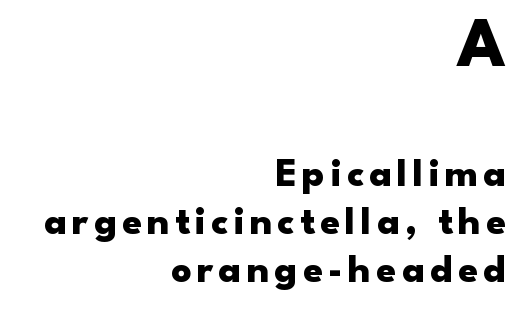
Q: Is the text bold? A: Yes.
Q: Is the text italic (slanted)? A: No, it is upright.
Q: Is the typeface a serif or a sans-serif typeface? A: Sans-serif.
Q: Is the text underlined? A: No.
Q: How is the paragraph aligned? A: Right-aligned.
Q: Which block of text is set in a larger size, the first (top) or the second (bottom)? A: The first (top) one.
Q: Width (condensed, normal, or wide)? A: Wide.
Q: Stroke contrast? A: Low.
Q: x-height? A: Small.
Q: Monospaced? A: No.
